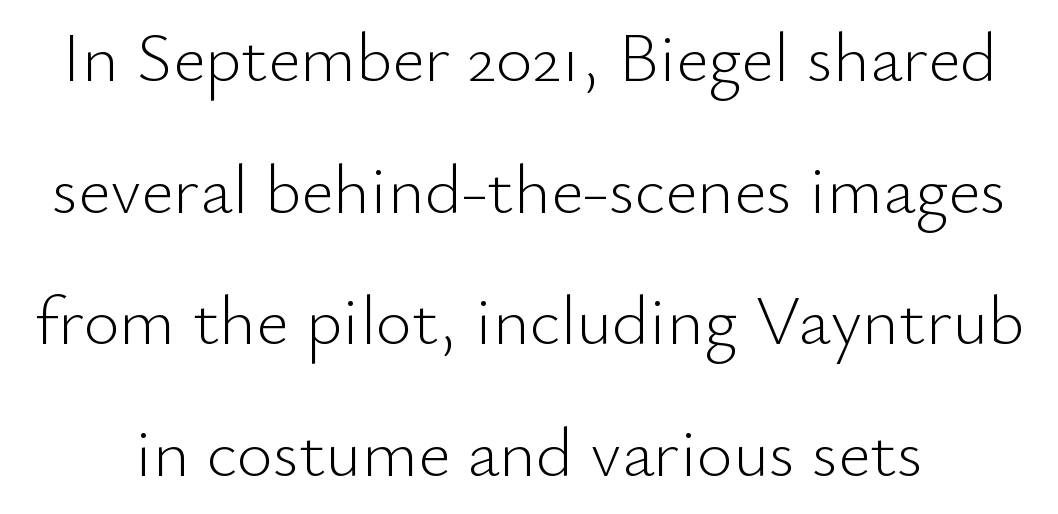
The image shows 70 px light sans-serif type, upright; set line spacing 1.88x, normal letter spacing, not underlined; low stroke contrast and a small x-height.
